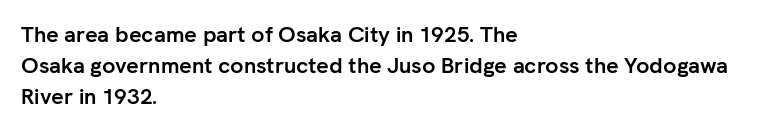
The image shows 22 px bold type, upright; set left-aligned, normal line spacing (1.4x), normal letter spacing, not underlined.
